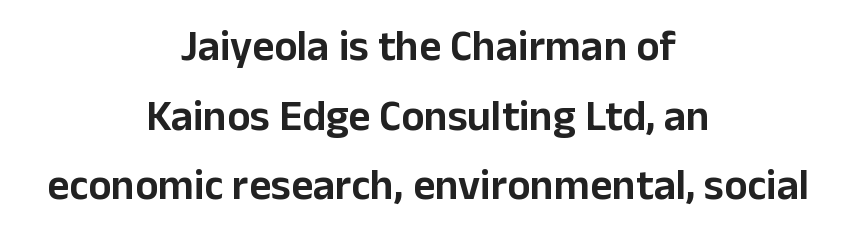
Q: Is the text italic (slanted)? A: No, it is upright.
Q: Is the typeface a serif or a sans-serif typeface? A: Sans-serif.
Q: Is the text underlined? A: No.
Q: How is the paragraph aligned? A: Centered.
Q: Is the spacing between letters normal or unusually wide? A: Normal.
Q: Is the spacing between lines tight, normal or loose? A: Normal.
Q: Width (condensed, normal, or wide)? A: Normal.
Q: Stroke contrast? A: Low.
Q: x-height? A: Medium.
Q: Monospaced? A: No.
